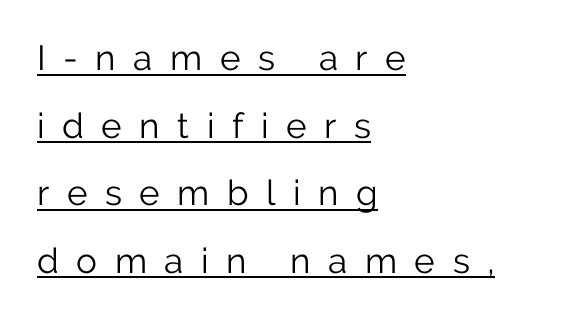
{"serif": "no", "italic": "no", "bold": "no", "weight": "light", "width": "normal", "stroke_contrast": "low", "x_height": "medium", "monospaced": "no", "underline": "yes", "align": "left", "line_spacing": "loose", "line_spacing_ratio": 1.93, "letter_spacing": "wide", "letter_spacing_em": 0.5, "glyph_px": 35}
